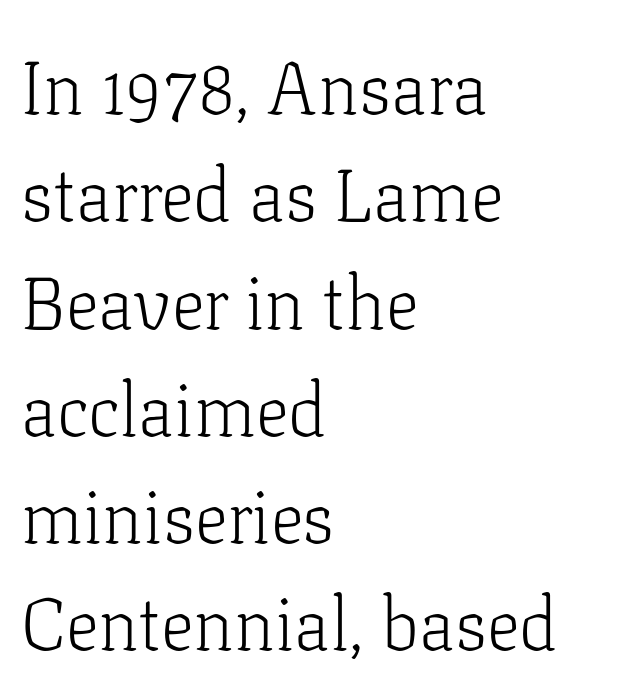
{"serif": "yes", "italic": "no", "bold": "no", "weight": "light", "width": "normal", "stroke_contrast": "low", "x_height": "medium", "monospaced": "no", "underline": "no", "align": "left", "line_spacing": "normal", "line_spacing_ratio": 1.45, "letter_spacing": "normal", "letter_spacing_em": 0.0, "glyph_px": 74}
